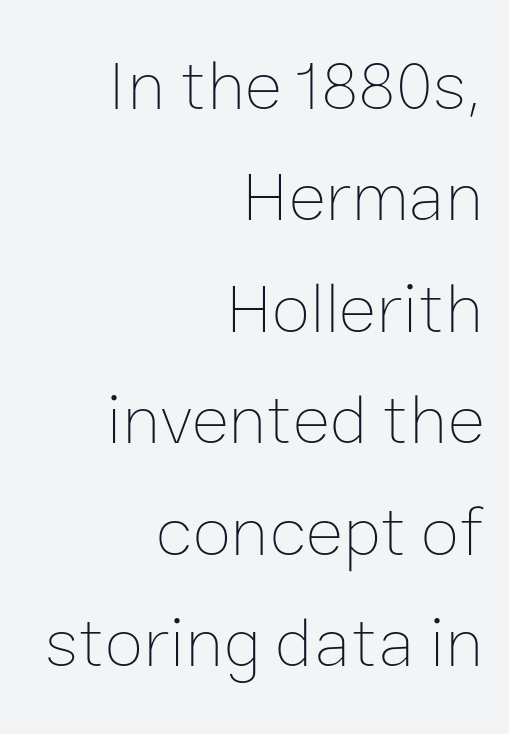
Rendered with straight, roman letterforms. The space between consecutive lines is moderate. The passage shown has conventional tracking throughout. Spacing verdict: proportional, widths tailored to each character. Counters stay open thanks to moderate or lighter strokes.
